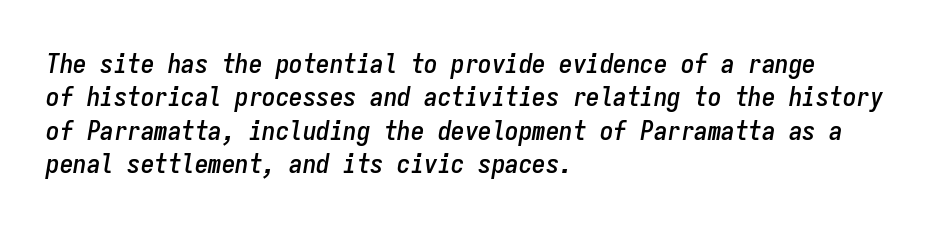
{"italic": "yes", "lean": "right", "slant_degrees": 9, "underline": "no", "align": "left", "line_spacing_ratio": 1.24, "letter_spacing": "normal", "letter_spacing_em": 0.0, "glyph_px": 27}
